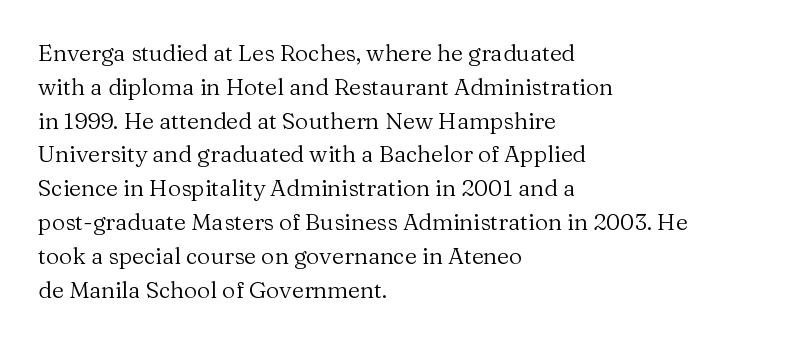
Q: Is the text bold? A: No.
Q: Is the text italic (slanted)? A: No, it is upright.
Q: Is the text underlined? A: No.
Q: How is the paragraph aligned? A: Left-aligned.
Q: Is the spacing between letters normal or unusually wide? A: Normal.
Q: Is the spacing between lines tight, normal or loose? A: Normal.
